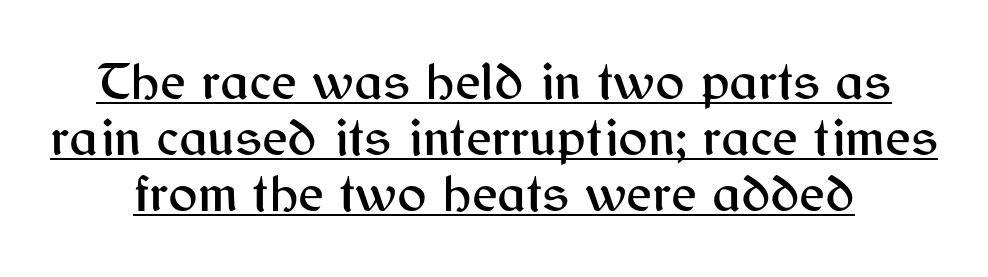
Q: Is the text italic (slanted)? A: No, it is upright.
Q: Is the typeface a serif or a sans-serif typeface? A: Sans-serif.
Q: Is the text underlined? A: Yes.
Q: Is the spacing between letters normal or unusually wide? A: Normal.
Q: Is the spacing between lines tight, normal or loose? A: Tight.
Q: Width (condensed, normal, or wide)? A: Normal.
Q: Stroke contrast? A: Medium.
Q: x-height? A: Medium.
Q: Monospaced? A: No.
